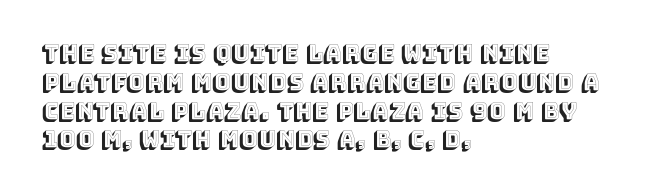
Descender tails drop into unmarked territory. Horizontal alignment here is leftward, the default for most running prose. Does extra space separate the letters? No, they use regular spacing. Upright lettering throughout. Evenly set lines give the paragraph a standard silhouette.
